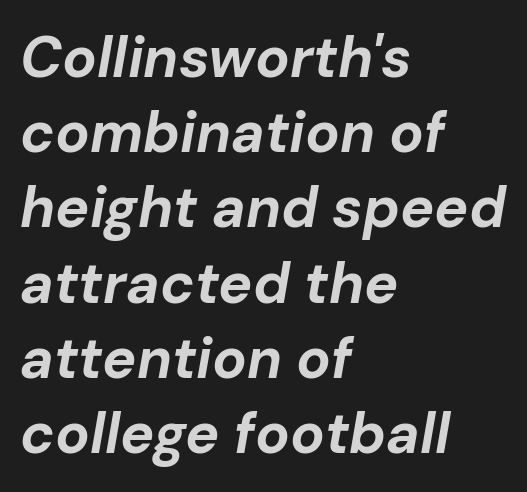
{"italic": "yes", "lean": "right", "slant_degrees": 10, "bold": "yes", "weight": "bold", "width": "normal", "stroke_contrast": "low", "x_height": "medium", "monospaced": "no", "underline": "no", "align": "left", "line_spacing": "normal", "line_spacing_ratio": 1.32, "letter_spacing": "normal", "letter_spacing_em": 0.0, "glyph_px": 57}
